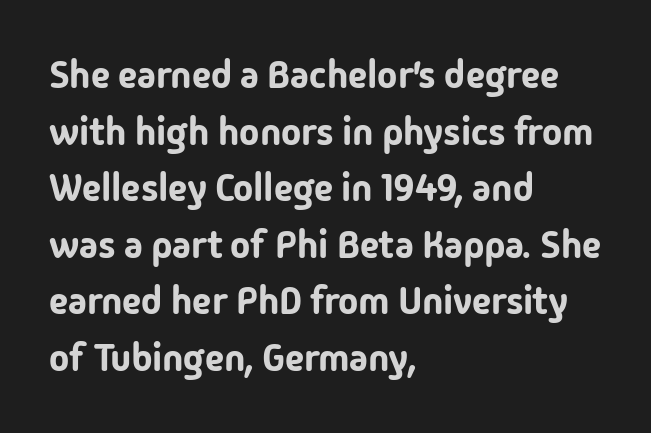
Q: Is the text italic (slanted)? A: No, it is upright.
Q: Is the typeface a serif or a sans-serif typeface? A: Sans-serif.
Q: Is the text underlined? A: No.
Q: How is the paragraph aligned? A: Left-aligned.
Q: Is the spacing between letters normal or unusually wide? A: Normal.
Q: Is the spacing between lines tight, normal or loose? A: Normal.
Q: Width (condensed, normal, or wide)? A: Normal.
Q: Stroke contrast? A: Low.
Q: x-height? A: Medium.
Q: Monospaced? A: No.
